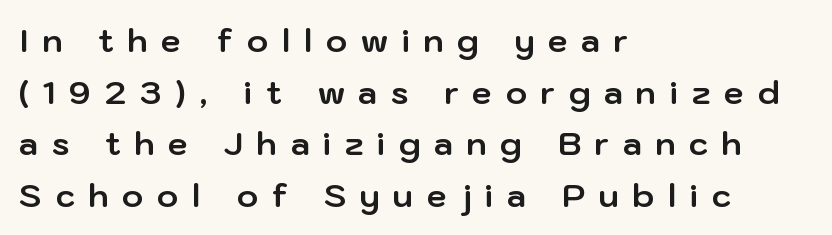
The image shows 32 px bold sans-serif type, upright; set left-aligned, normal line spacing (1.61x), unusually wide letter spacing (+0.43 em), not underlined; low stroke contrast and a medium x-height.
